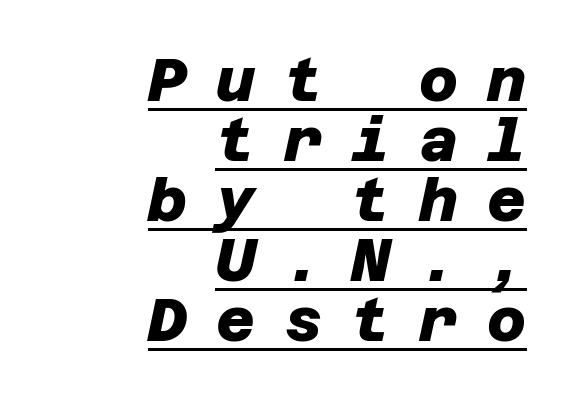
Q: Is the text bold? A: Yes.
Q: Is the typeface a serif or a sans-serif typeface? A: Sans-serif.
Q: Is the text underlined? A: Yes.
Q: How is the paragraph aligned? A: Right-aligned.
Q: Is the spacing between letters normal or unusually wide? A: Unusually wide.
Q: Is the spacing between lines tight, normal or loose? A: Tight.
Q: Width (condensed, normal, or wide)? A: Normal.
Q: Stroke contrast? A: Low.
Q: x-height? A: Large.
